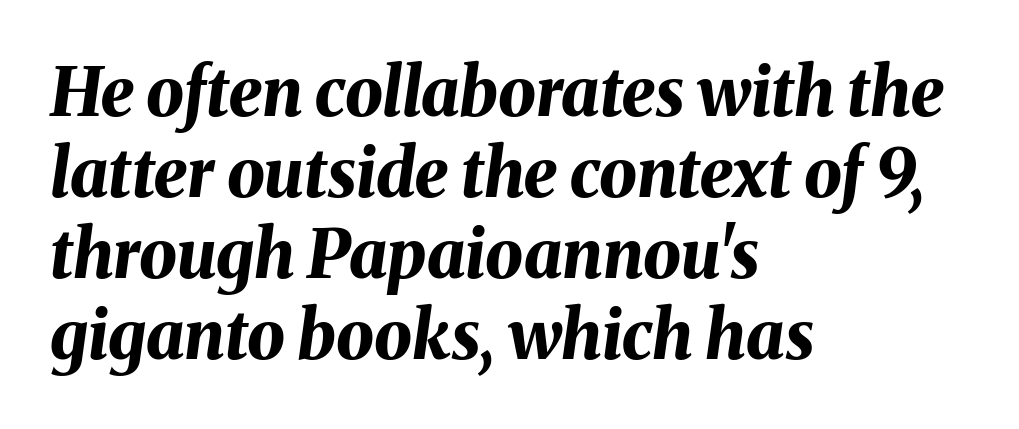
{"italic": "yes", "lean": "right", "slant_degrees": 8, "bold": "yes", "weight": "bold", "width": "normal", "stroke_contrast": "medium", "x_height": "medium", "monospaced": "no", "underline": "no", "align": "left", "line_spacing_ratio": 1.21, "letter_spacing": "normal", "letter_spacing_em": 0.0, "glyph_px": 67}
